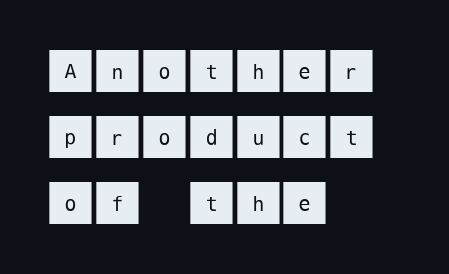
{"serif": "no", "italic": "no", "width": "normal", "stroke_contrast": "medium", "x_height": "large", "underline": "no", "align": "left", "line_spacing": "normal", "line_spacing_ratio": 1.37, "letter_spacing": "normal", "letter_spacing_em": 0.0, "glyph_px": 48}
